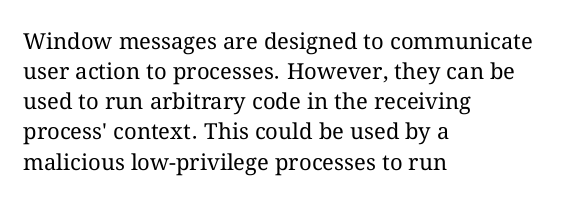
The letterforms sit shoulder to shoulder at normal distance. The space directly below the letters is spotless. Counters stay open thanks to moderate or lighter strokes. The vertical gap from one line to the next is medium. Ascenders rise straight up at ninety degrees. The ragged edge is on the right, which tells us the setting is flush left.
